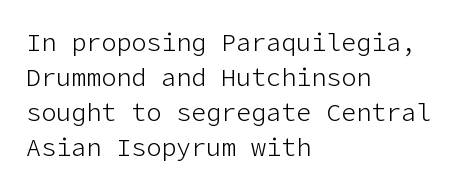
Nobody drew a line under any word here. The passage is arranged the way most books set body copy — flush left. Is the stroke heavy? The answer is a plain regular-or-lighter. Nobody touched the tracking dial on this one. A roman cut, with each character standing at attention. The space between consecutive lines is moderate.
